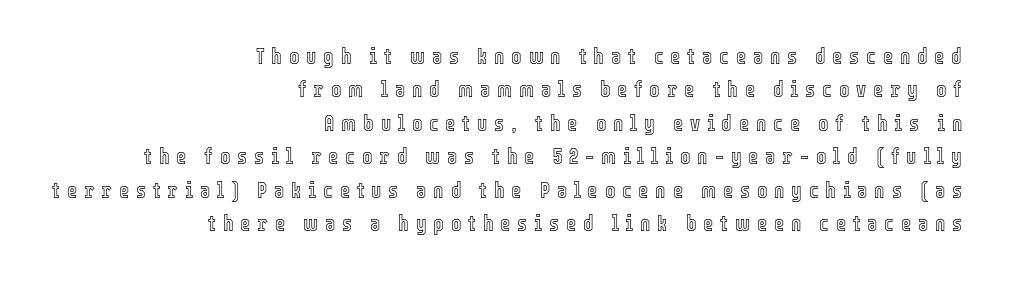
Q: Is the text italic (slanted)? A: No, it is upright.
Q: Is the text underlined? A: No.
Q: How is the paragraph aligned? A: Right-aligned.
Q: Is the spacing between letters normal or unusually wide? A: Unusually wide.
Q: Is the spacing between lines tight, normal or loose? A: Normal.
